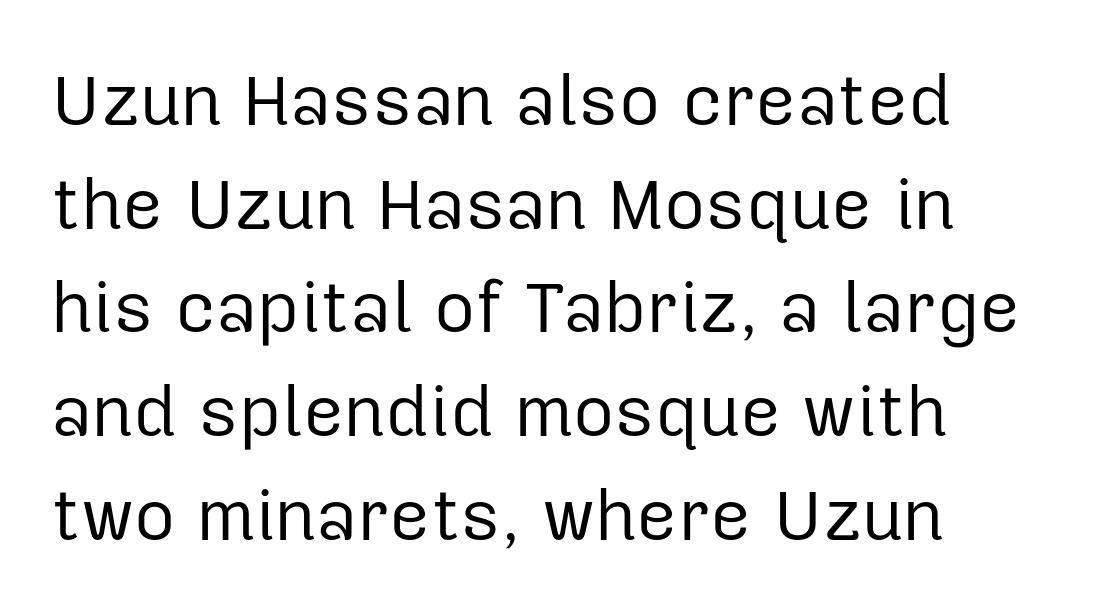
The image shows 71 px regular-weight sans-serif type, upright; set left-aligned, normal line spacing (1.46x), normal letter spacing, not underlined; low stroke contrast and a medium x-height.
